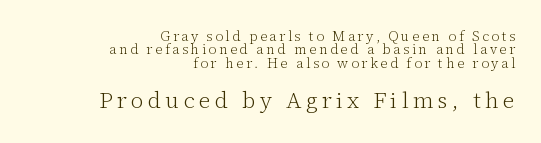
Q: Is the text bold? A: No.
Q: Is the text italic (slanted)? A: No, it is upright.
Q: Is the text underlined? A: No.
Q: How is the paragraph aligned? A: Right-aligned.
Q: Is the spacing between lines tight, normal or loose? A: Tight.
Q: Which block of text is set in a larger size, the first (top) or the second (bottom)? A: The second (bottom) one.
